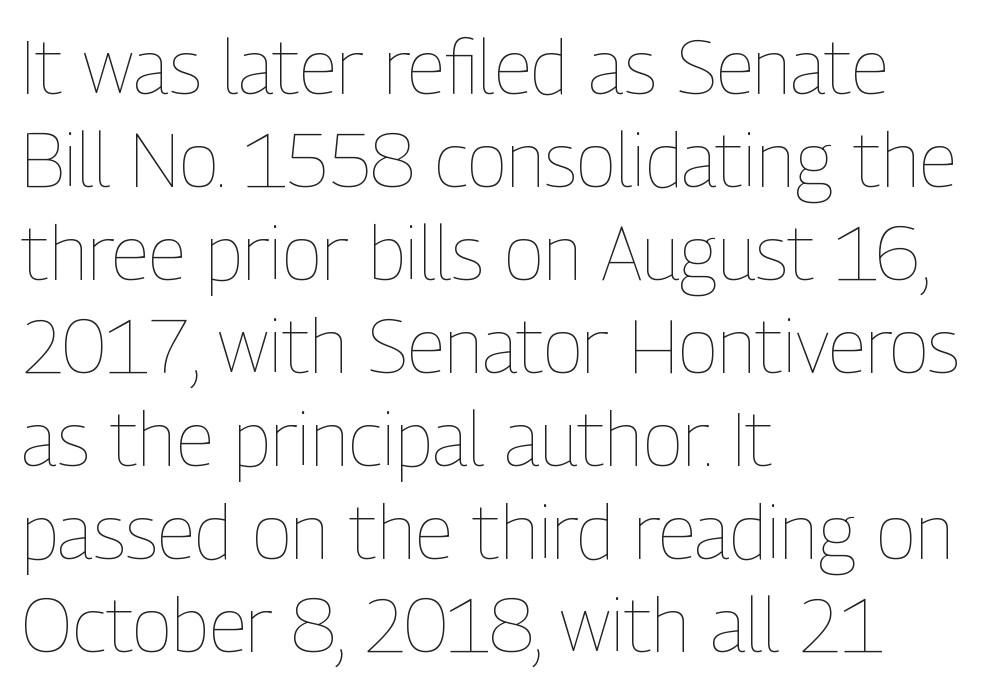
The image shows 75 px thin, condensed type, upright; set left-aligned, line spacing 1.24x, normal letter spacing, not underlined; low stroke contrast and a medium x-height.
